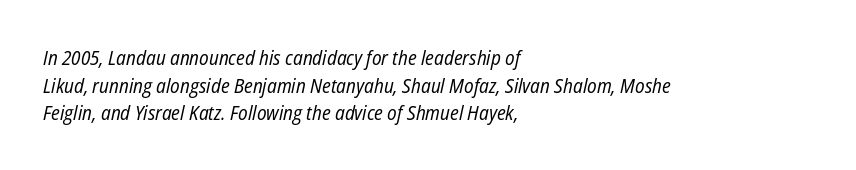
The image shows 20 px text type, italic (leaning right); set left-aligned, normal line spacing (1.38x), normal letter spacing, not underlined.
